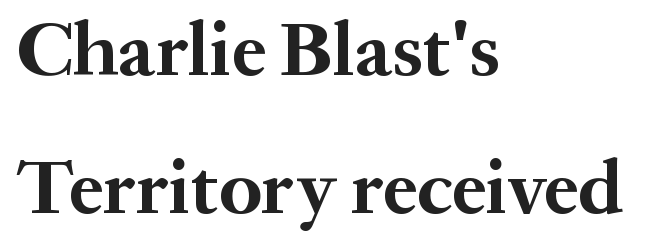
Students, this is bold: see how much ink each stroke carries. A roman cut, with each character standing at attention. Serif or sans? Serif — the stroke terminals have little feet. Nothing unusual about the tracking: characters are spaced as the font intends.
